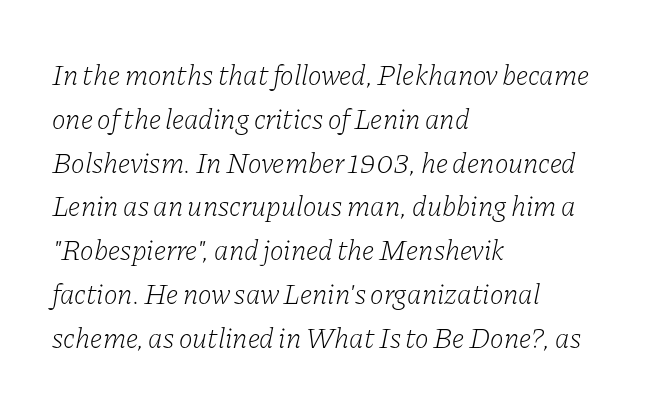
The image shows 29 px light serif type, italic (leaning right); set left-aligned, normal line spacing (1.51x), normal letter spacing, not underlined; low stroke contrast and a medium x-height.
